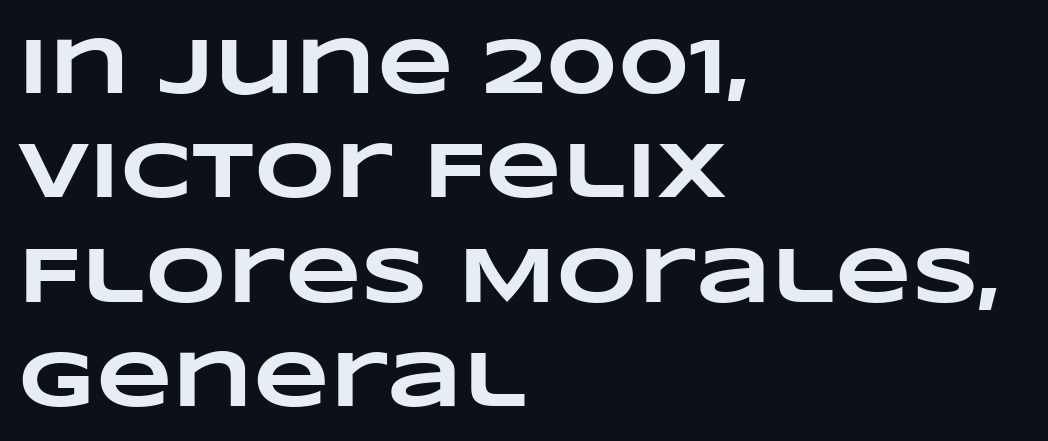
The image shows 79 px heavy, wide type; set left-aligned, normal line spacing (1.32x), normal letter spacing, not underlined; low stroke contrast and a large x-height.
